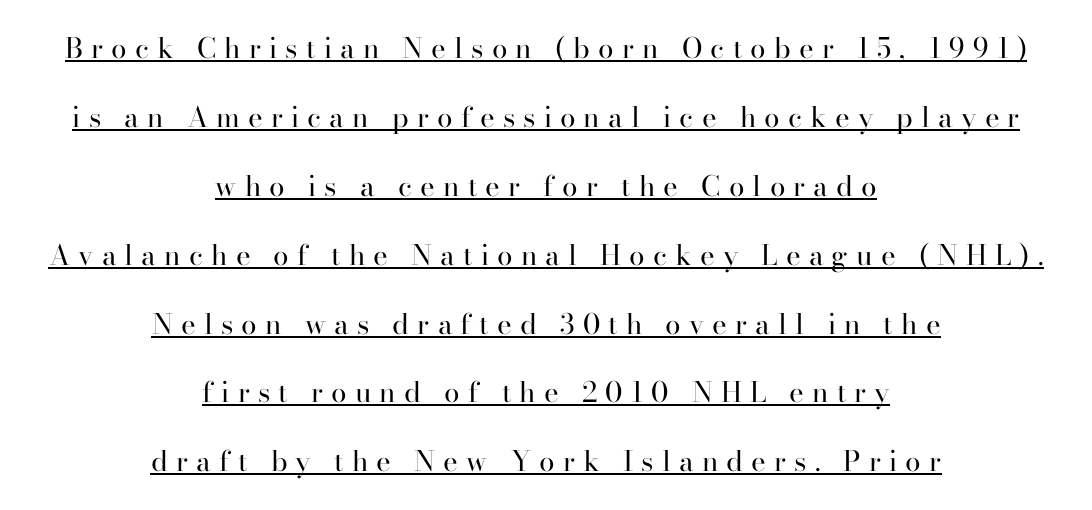
Stroke thickness stays within the range of a standard reading face or lighter. A roman cut, with each character standing at attention. A centered setting, common on invitations and titles, is used for this passage. Notice the wide empty band between every row — that's loose leading. Here the designer chose a conventional face with non-uniform glyph widths. The string is rendered with underlining switched on.
